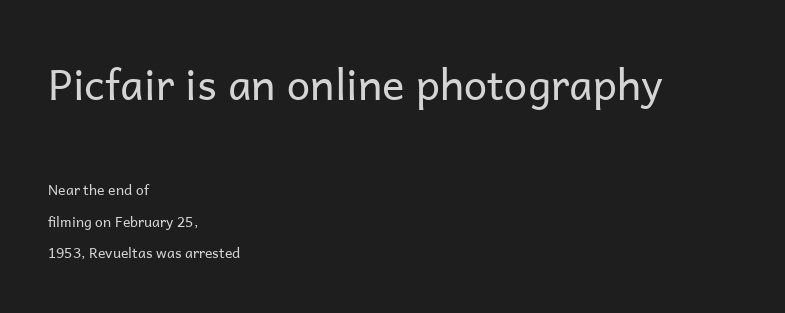
Letters have the restrained weight of plain body copy at most. Caption: standard tracking, unaltered. Posture: vertical. Is the lower block the larger one? No — the upper block carries the bigger type.
